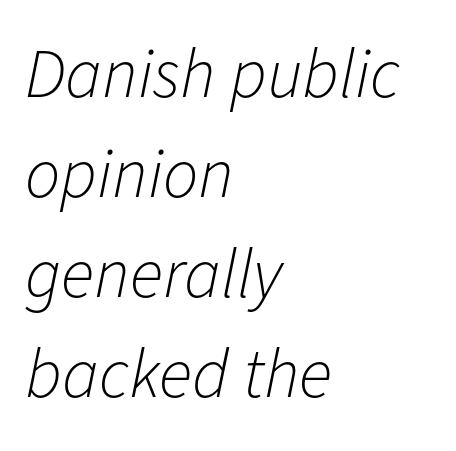
The image shows 70 px light type, italic (leaning right); set left-aligned, normal line spacing (1.43x), normal letter spacing, not underlined; low stroke contrast and a medium x-height.
